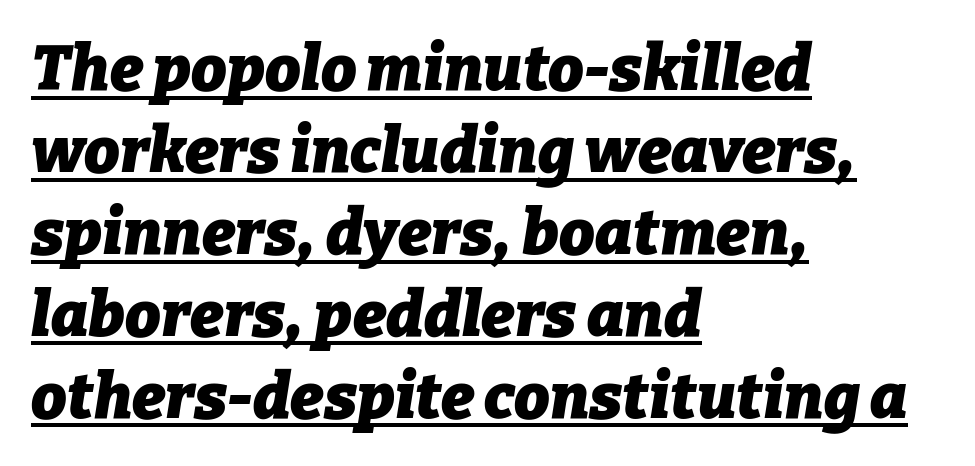
Q: Is the text bold? A: Yes.
Q: Is the text italic (slanted)? A: Yes, it leans right by about 9 degrees.
Q: Is the text underlined? A: Yes.
Q: How is the paragraph aligned? A: Left-aligned.
Q: Is the spacing between letters normal or unusually wide? A: Normal.
Q: Is the spacing between lines tight, normal or loose? A: Normal.
Q: Width (condensed, normal, or wide)? A: Normal.
Q: Stroke contrast? A: Low.
Q: x-height? A: Medium.
Q: Monospaced? A: No.
